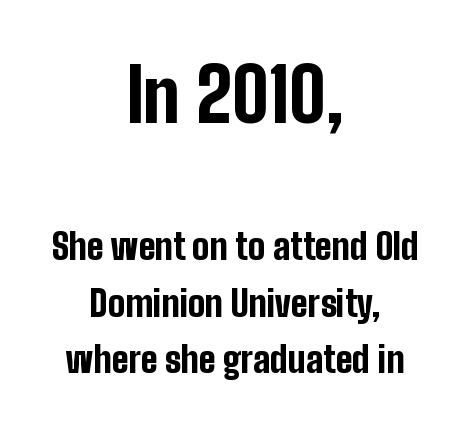
The image shows 73 px bold, condensed sans-serif type, upright; set centered, normal line spacing (1.57x), normal letter spacing, not underlined; the first (top) block is 2.03x larger; low stroke contrast and a medium x-height.
